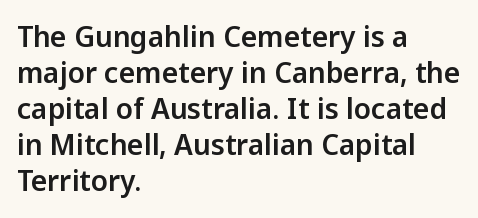
These lines sit exactly where default settings would place them. Plain, unruled lines of type. Compared with typical body copy, the letter spacing here is the same. You can tell from the bare stems that sans-serif type was used. Tall strokes in this sample are plumb rather than angled. If you drew a ruler down the left edge, every line would touch it.
